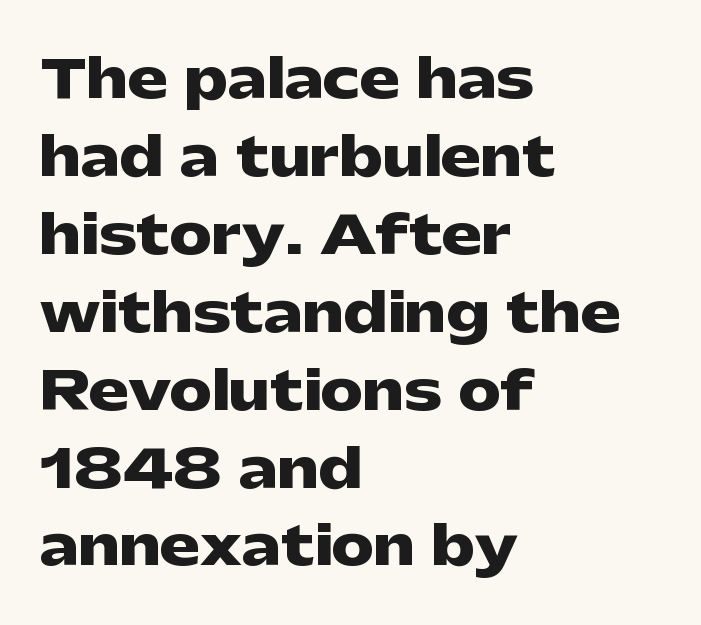
Q: Is the text bold? A: Yes.
Q: Is the text italic (slanted)? A: No, it is upright.
Q: Is the typeface a serif or a sans-serif typeface? A: Sans-serif.
Q: Is the text underlined? A: No.
Q: How is the paragraph aligned? A: Left-aligned.
Q: Is the spacing between letters normal or unusually wide? A: Normal.
Q: Is the spacing between lines tight, normal or loose? A: Normal.
Q: Width (condensed, normal, or wide)? A: Wide.
Q: Stroke contrast? A: Low.
Q: x-height? A: Medium.
Q: Monospaced? A: No.
